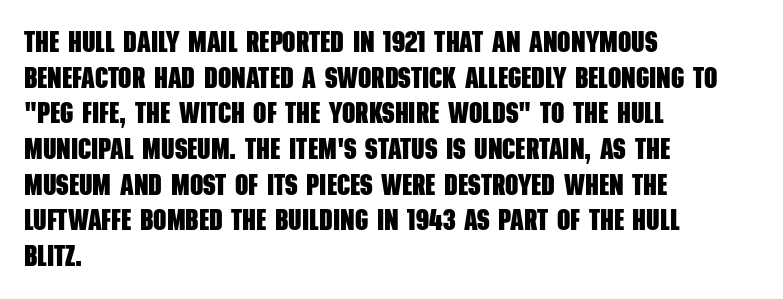
Q: Is the text bold? A: Yes.
Q: Is the typeface a serif or a sans-serif typeface? A: Sans-serif.
Q: Is the text underlined? A: No.
Q: How is the paragraph aligned? A: Left-aligned.
Q: Is the spacing between letters normal or unusually wide? A: Normal.
Q: Width (condensed, normal, or wide)? A: Condensed.
Q: Stroke contrast? A: Low.
Q: x-height? A: Large.
Q: Monospaced? A: No.
